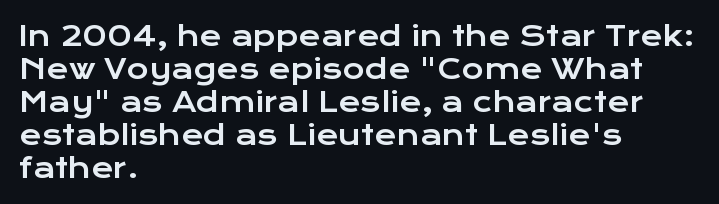
Q: Is the text italic (slanted)? A: No, it is upright.
Q: Is the text underlined? A: No.
Q: How is the paragraph aligned? A: Left-aligned.
Q: Is the spacing between letters normal or unusually wide? A: Normal.
